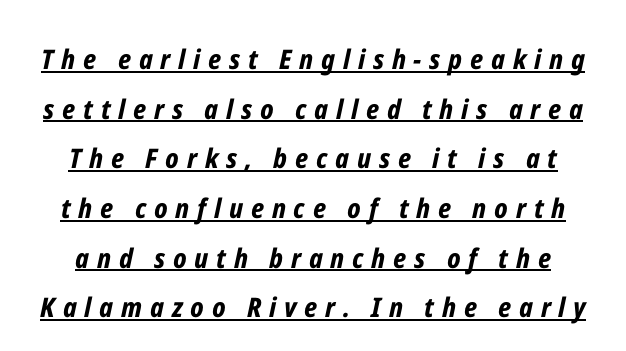
The image shows 27 px bold type, italic (leaning right); set line spacing 1.84x, unusually wide letter spacing (+0.29 em), underlined.
